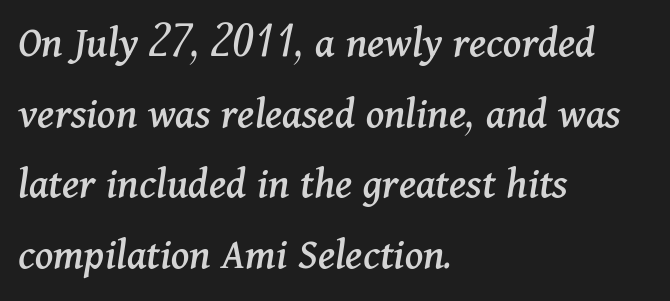
Q: Is the text italic (slanted)? A: Yes, it leans right by about 11 degrees.
Q: Is the typeface a serif or a sans-serif typeface? A: Serif.
Q: Is the text underlined? A: No.
Q: How is the paragraph aligned? A: Left-aligned.
Q: Is the spacing between letters normal or unusually wide? A: Normal.
Q: Is the spacing between lines tight, normal or loose? A: Normal.
Q: Width (condensed, normal, or wide)? A: Normal.
Q: Stroke contrast? A: Medium.
Q: x-height? A: Medium.
Q: Monospaced? A: No.
